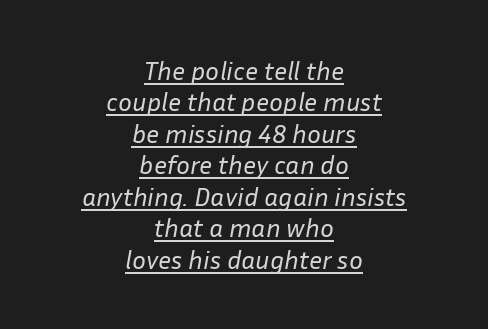
Q: Is the text bold? A: No.
Q: Is the text italic (slanted)? A: Yes, it leans right by about 10 degrees.
Q: Is the text underlined? A: Yes.
Q: How is the paragraph aligned? A: Centered.
Q: Is the spacing between letters normal or unusually wide? A: Normal.
